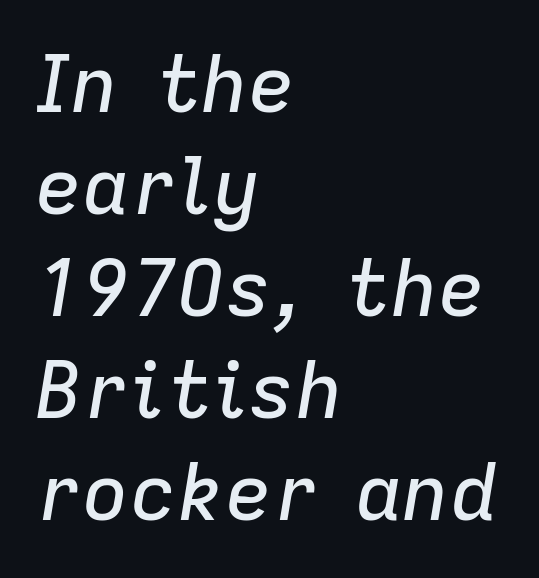
Q: Is the text italic (slanted)? A: Yes, it leans right by about 9 degrees.
Q: Is the text underlined? A: No.
Q: How is the paragraph aligned? A: Left-aligned.
Q: Is the spacing between letters normal or unusually wide? A: Normal.
Q: Is the spacing between lines tight, normal or loose? A: Normal.
Q: Width (condensed, normal, or wide)? A: Normal.
Q: Stroke contrast? A: Low.
Q: x-height? A: Medium.
Q: Monospaced? A: No.
